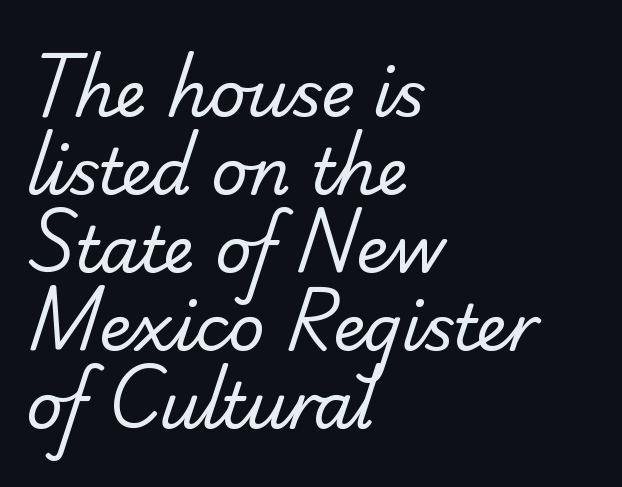
{"serif": "no", "bold": "no", "weight": "regular", "width": "normal", "stroke_contrast": "low", "x_height": "small", "monospaced": "no", "underline": "no", "align": "left", "line_spacing_ratio": 1.24, "letter_spacing": "normal", "letter_spacing_em": 0.0, "glyph_px": 63}
